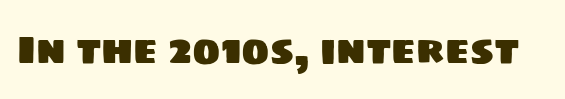
Q: Is the typeface a serif or a sans-serif typeface? A: Sans-serif.
Q: Is the text underlined? A: No.
Q: Is the spacing between letters normal or unusually wide? A: Normal.
Q: Width (condensed, normal, or wide)? A: Normal.
Q: Stroke contrast? A: Low.
Q: x-height? A: Large.
Q: Monospaced? A: No.
